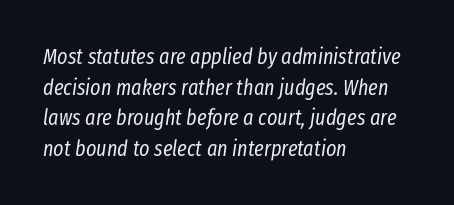
Q: Is the text bold? A: No.
Q: Is the text italic (slanted)? A: Yes, it leans right by about 8 degrees.
Q: Is the text underlined? A: No.
Q: How is the paragraph aligned? A: Left-aligned.
Q: Is the spacing between letters normal or unusually wide? A: Normal.
Q: Is the spacing between lines tight, normal or loose? A: Normal.
